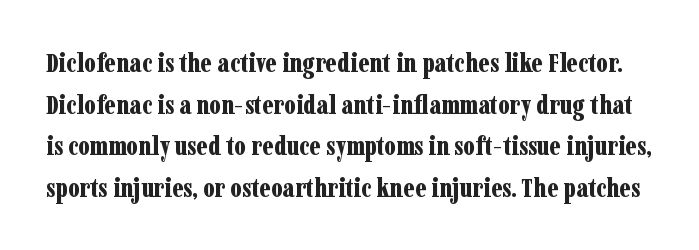
This sample uses plain, unmodified letter spacing. Chunky letters — that's bold for sure. The lines sit at an ordinary, default distance from one another. Bare-footed words on every line.
